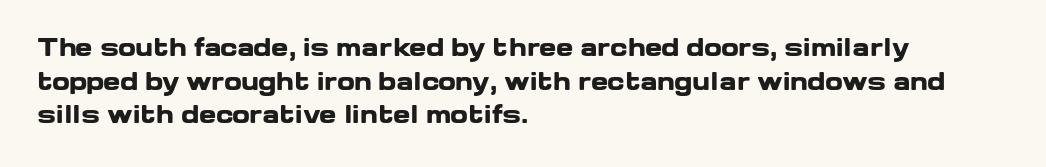
{"italic": "no", "bold": "yes", "underline": "no", "align": "left", "line_spacing": "normal", "line_spacing_ratio": 1.46, "letter_spacing": "normal", "letter_spacing_em": 0.0, "glyph_px": 23}
